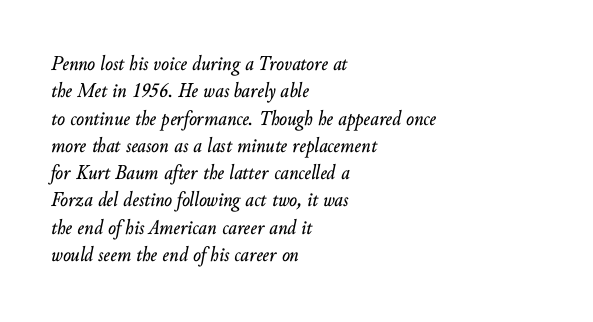
Letters rest on an invisible, unmarked baseline. Observe the ordinary spacing: letters are neighbours, not strangers. In terms of leading, this rendering sits right in the middle. These lines were composed using italics. Leftover space on each line is placed entirely after the last word.
